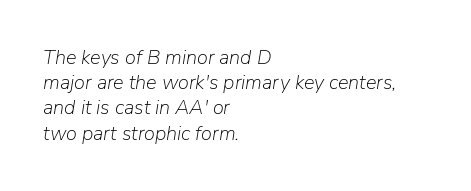
{"italic": "yes", "lean": "right", "slant_degrees": 9, "bold": "no", "underline": "no", "align": "left", "line_spacing": "normal", "line_spacing_ratio": 1.26, "letter_spacing": "normal", "letter_spacing_em": 0.0, "glyph_px": 20}
